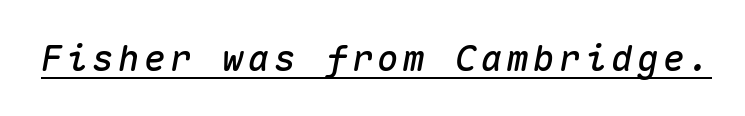
The image shows 36 px text type, italic (leaning right), monospaced; set underlined; medium stroke contrast and a medium x-height.
